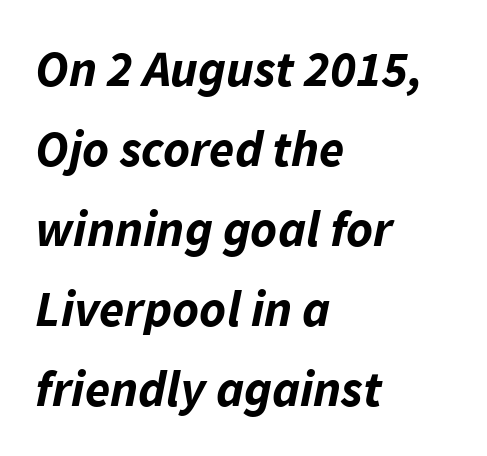
Q: Is the text bold? A: Yes.
Q: Is the text italic (slanted)? A: Yes, it leans right by about 11 degrees.
Q: Is the text underlined? A: No.
Q: How is the paragraph aligned? A: Left-aligned.
Q: Is the spacing between letters normal or unusually wide? A: Normal.
Q: Is the spacing between lines tight, normal or loose? A: Normal.
Q: Width (condensed, normal, or wide)? A: Normal.
Q: Stroke contrast? A: Low.
Q: x-height? A: Medium.
Q: Monospaced? A: No.
